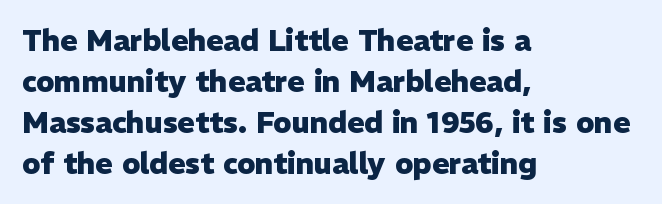
The image shows 29 px heavy sans-serif type, upright; set left-aligned, normal line spacing (1.41x), normal letter spacing, not underlined; low stroke contrast and a medium x-height.
